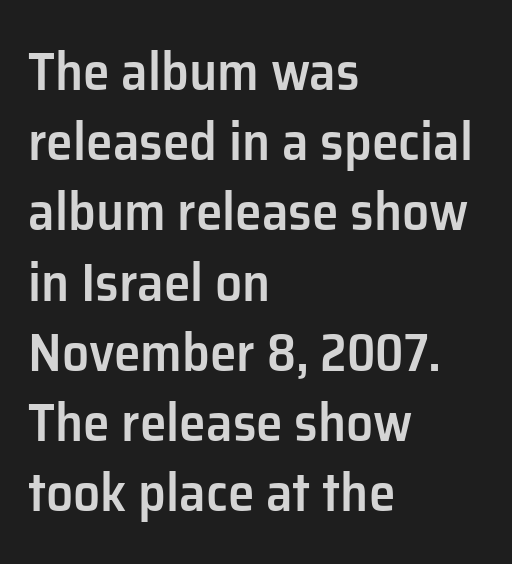
{"serif": "no", "italic": "no", "bold": "semi", "weight": "semibold", "width": "normal", "stroke_contrast": "low", "x_height": "medium", "monospaced": "no", "underline": "no", "align": "left", "line_spacing": "normal", "line_spacing_ratio": 1.3, "letter_spacing": "normal", "letter_spacing_em": 0.0, "glyph_px": 54}
